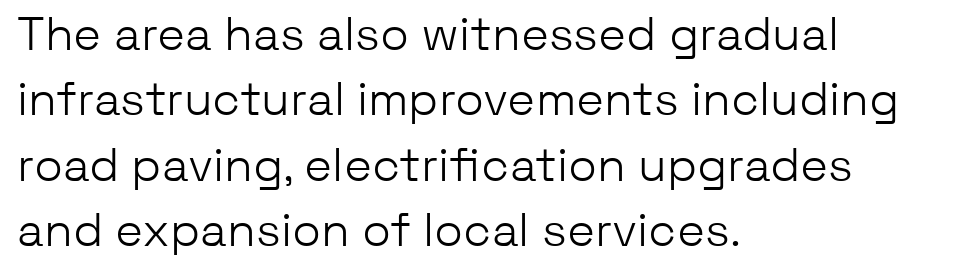
{"serif": "no", "italic": "no", "bold": "no", "weight": "light", "width": "normal", "stroke_contrast": "low", "x_height": "medium", "monospaced": "no", "underline": "no", "align": "left", "line_spacing": "normal", "line_spacing_ratio": 1.39, "letter_spacing": "normal", "letter_spacing_em": 0.0, "glyph_px": 47}
